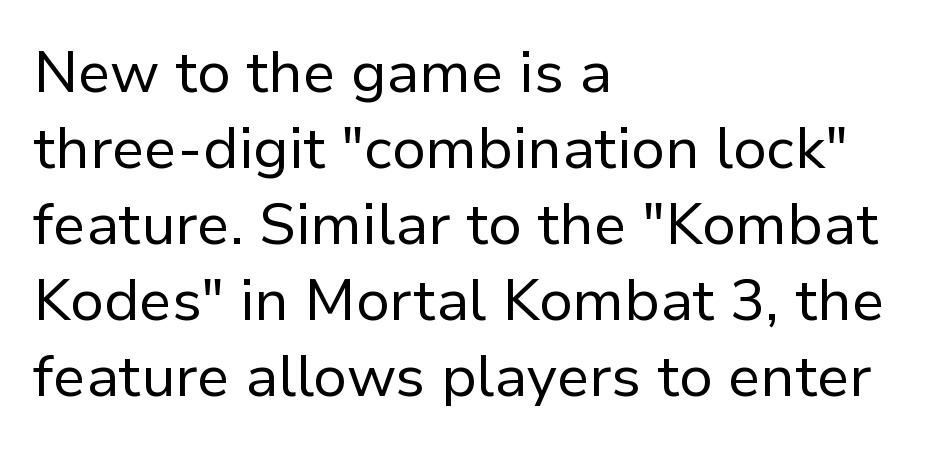
The image shows 58 px regular-weight sans-serif type, upright; set left-aligned, normal line spacing (1.31x), normal letter spacing, not underlined; low stroke contrast and a medium x-height.
